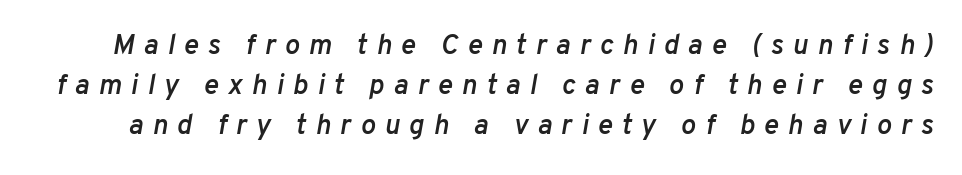
Q: Is the text bold? A: Semi-bold.
Q: Is the text italic (slanted)? A: Yes, it leans right by about 10 degrees.
Q: Is the text underlined? A: No.
Q: Is the spacing between letters normal or unusually wide? A: Unusually wide.
Q: Is the spacing between lines tight, normal or loose? A: Normal.
Q: Width (condensed, normal, or wide)? A: Normal.
Q: Stroke contrast? A: Low.
Q: x-height? A: Medium.
Q: Monospaced? A: No.
